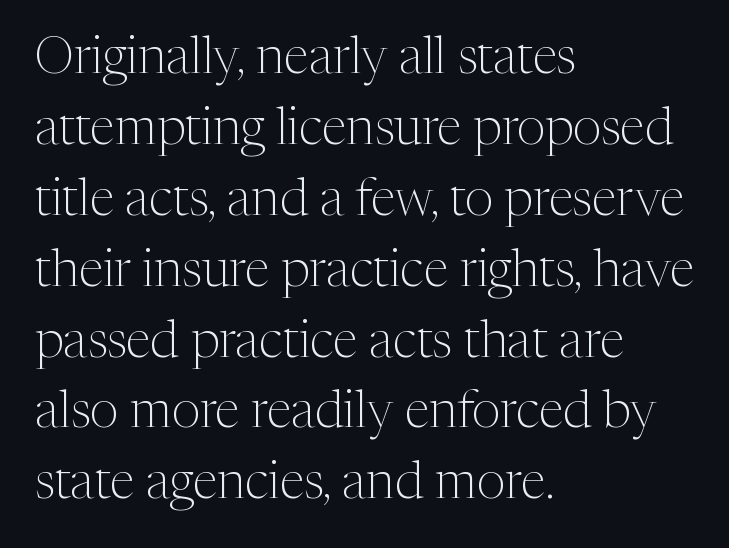
The image shows 51 px light serif type, upright; set left-aligned, normal line spacing (1.39x), normal letter spacing, not underlined; medium stroke contrast and a medium x-height.
